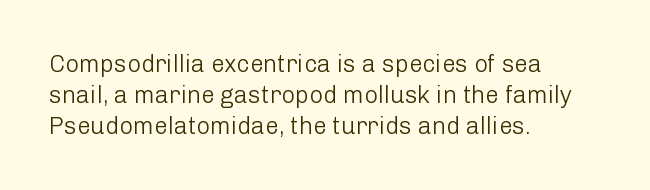
{"italic": "no", "bold": "no", "underline": "no", "align": "left", "line_spacing": "normal", "line_spacing_ratio": 1.3, "letter_spacing": "normal", "letter_spacing_em": 0.0, "glyph_px": 24}
